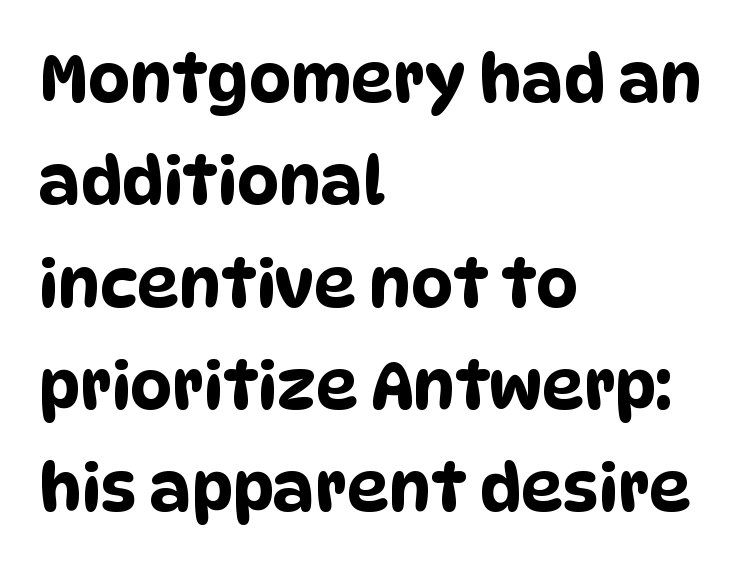
In terms of leading, this rendering sits right in the middle. Any mark beneath the type? The region is blank. The passage is arranged the way most books set body copy — flush left. No feet cap the strokes, marking this as sans-serif type.
